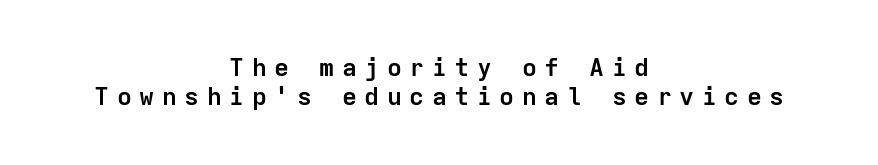
Strong, thick strokes mark this as bold type. In terms of posture, this sample is upright. In CSS terms this would be text-align: center. The space beneath each line is pristine and unruled. Tracking here is generous; glyphs stand well apart from one another.
